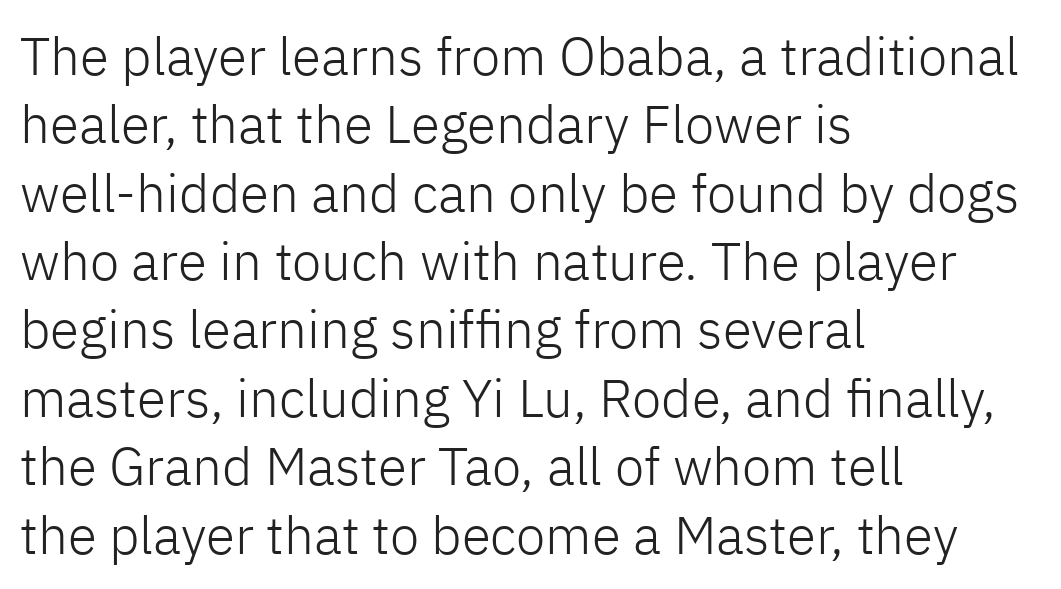
The image shows 53 px light sans-serif type, upright; set left-aligned, normal line spacing (1.29x), normal letter spacing, not underlined; low stroke contrast and a medium x-height.
